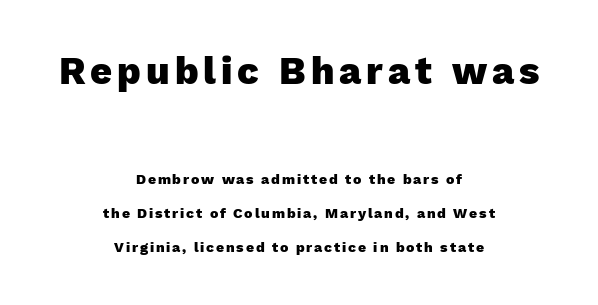
Q: Is the text bold? A: Yes.
Q: Is the text italic (slanted)? A: No, it is upright.
Q: Is the typeface a serif or a sans-serif typeface? A: Sans-serif.
Q: Is the text underlined? A: No.
Q: How is the paragraph aligned? A: Centered.
Q: Is the spacing between lines tight, normal or loose? A: Loose.
Q: Which block of text is set in a larger size, the first (top) or the second (bottom)? A: The first (top) one.
Q: Width (condensed, normal, or wide)? A: Normal.
Q: Stroke contrast? A: Low.
Q: x-height? A: Medium.
Q: Monospaced? A: No.
